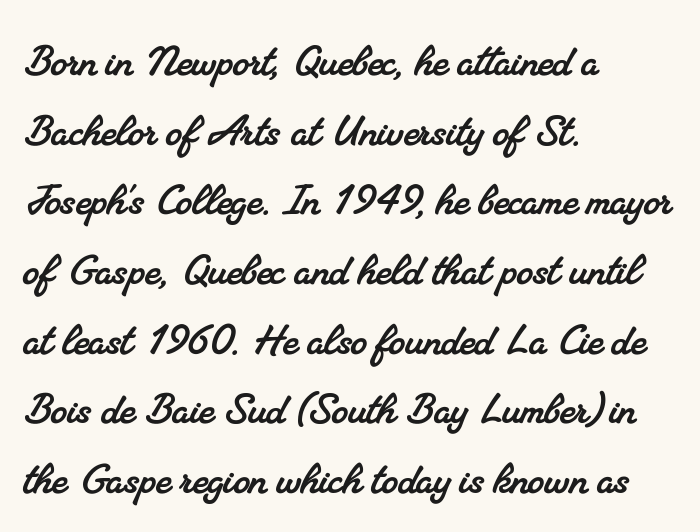
Q: Is the typeface a serif or a sans-serif typeface? A: Serif.
Q: Is the text underlined? A: No.
Q: How is the paragraph aligned? A: Left-aligned.
Q: Is the spacing between letters normal or unusually wide? A: Normal.
Q: Is the spacing between lines tight, normal or loose? A: Normal.
Q: Width (condensed, normal, or wide)? A: Normal.
Q: Stroke contrast? A: Medium.
Q: x-height? A: Small.
Q: Monospaced? A: No.
